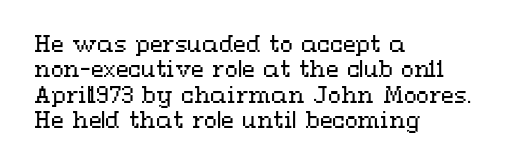
{"italic": "no", "bold": "no", "underline": "no", "align": "left", "line_spacing_ratio": 1.21, "letter_spacing": "normal", "letter_spacing_em": 0.0, "glyph_px": 21}
